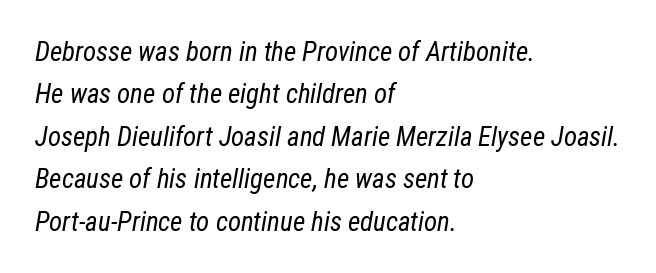
The image shows 27 px text type, italic (leaning right); set left-aligned, normal line spacing (1.57x), normal letter spacing, not underlined.
